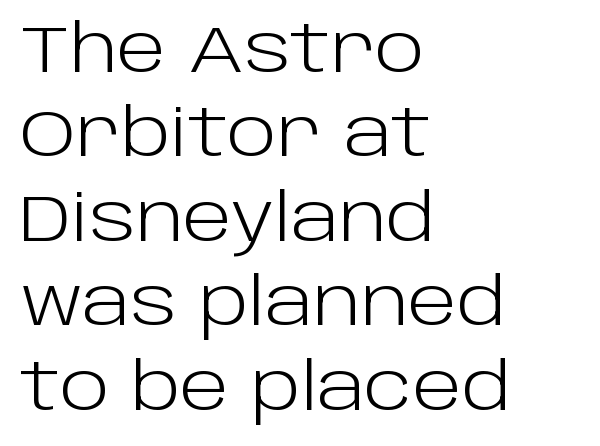
Q: Is the text bold? A: No.
Q: Is the text italic (slanted)? A: No, it is upright.
Q: Is the typeface a serif or a sans-serif typeface? A: Sans-serif.
Q: Is the text underlined? A: No.
Q: How is the paragraph aligned? A: Left-aligned.
Q: Is the spacing between letters normal or unusually wide? A: Normal.
Q: Is the spacing between lines tight, normal or loose? A: Normal.
Q: Width (condensed, normal, or wide)? A: Normal.
Q: Stroke contrast? A: Low.
Q: x-height? A: Large.
Q: Monospaced? A: No.
